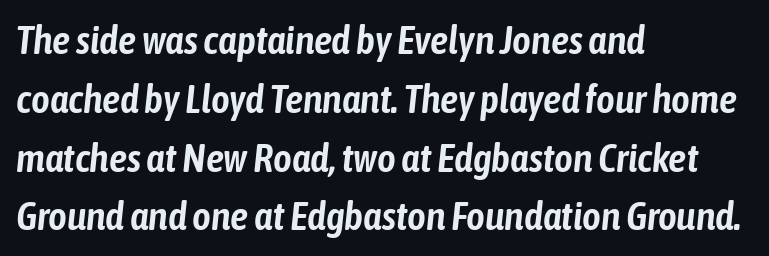
The image shows 40 px condensed type, italic (leaning right); set left-aligned, normal line spacing (1.47x), normal letter spacing, not underlined; low stroke contrast and a medium x-height.
